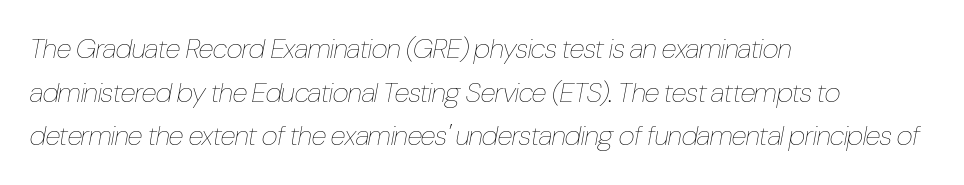
The image shows 28 px thin, condensed type, italic (leaning right); set left-aligned, normal line spacing (1.56x), normal letter spacing, not underlined; low stroke contrast and a medium x-height.
